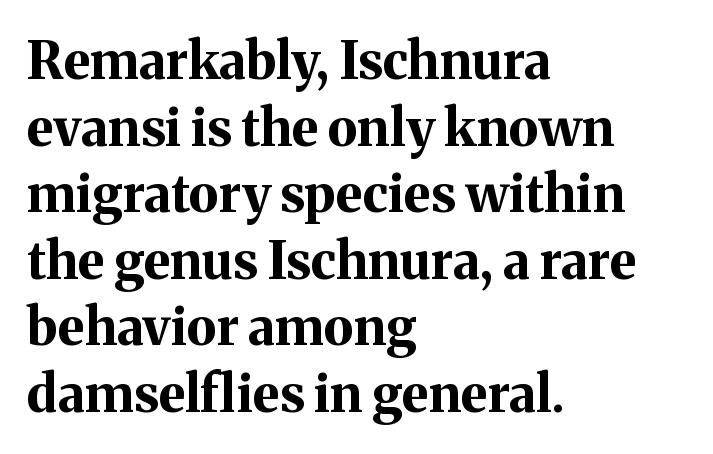
{"serif": "yes", "italic": "no", "bold": "yes", "weight": "bold", "width": "normal", "stroke_contrast": "medium", "x_height": "medium", "monospaced": "no", "underline": "no", "align": "left", "line_spacing": "normal", "line_spacing_ratio": 1.28, "letter_spacing": "normal", "letter_spacing_em": 0.0, "glyph_px": 52}
